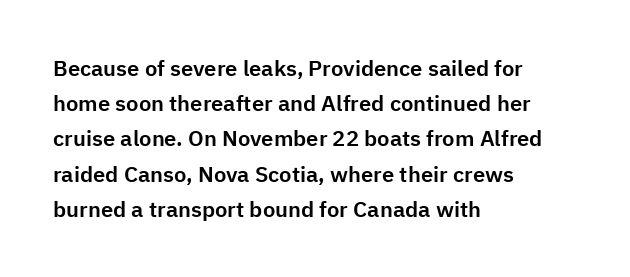
The image shows 22 px text type, upright; set left-aligned, normal line spacing (1.6x), normal letter spacing, not underlined.
